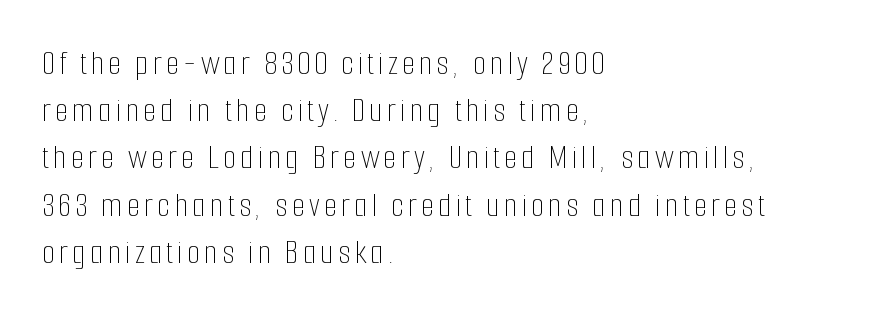
Here the designer chose a conventional face with non-uniform glyph widths. No italicization has been applied; the sample stays upright. Weight: regular or lighter. What's the leading like? Ordinary, nothing unusual. Clear beneath every line of the passage.
